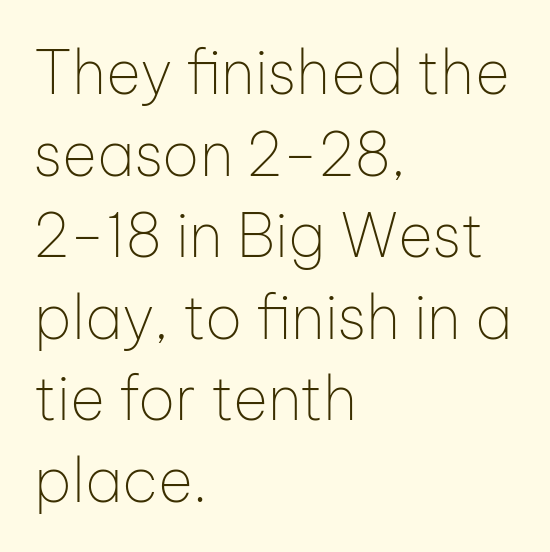
{"serif": "no", "italic": "no", "bold": "no", "weight": "thin", "width": "normal", "stroke_contrast": "low", "x_height": "medium", "monospaced": "no", "underline": "no", "align": "left", "line_spacing": "normal", "line_spacing_ratio": 1.36, "letter_spacing": "normal", "letter_spacing_em": 0.0, "glyph_px": 60}
